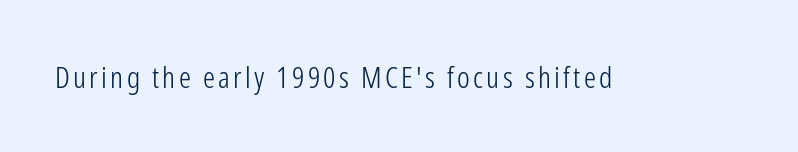
Is this a fixed-width face? No — the glyphs have proportional, varying widths. A typesetter would label this face a sans. Heaviness? Minimal to ordinary, like unemphasized prose. The space directly below the letters is spotless. Style check: upright.
